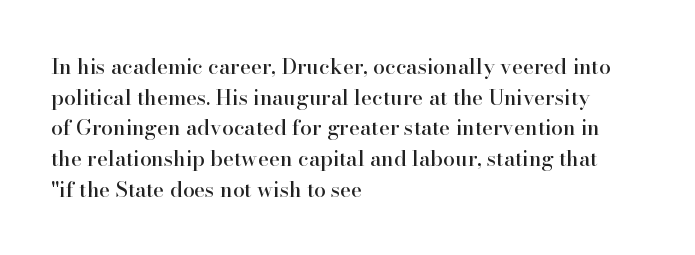
Style check: upright. Quick note: interline space is typical. This sample uses plain, unmodified letter spacing. In CSS terms this would be text-align: left.
